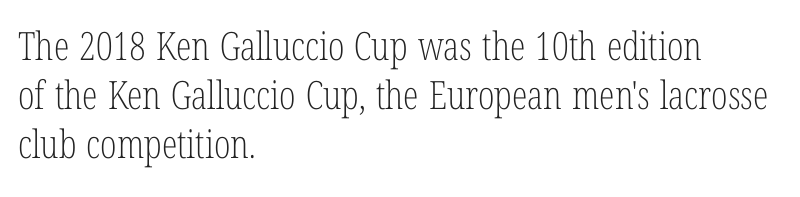
Do the letters lean? They stand straight. Regarding leading, the lines here are spaced in the standard way. How are the letters spaced? Ordinarily, with no added tracking. The baseline area is clear. Summary of weight: not heavy and not bold. Line beginnings align vertically; line endings do not.
